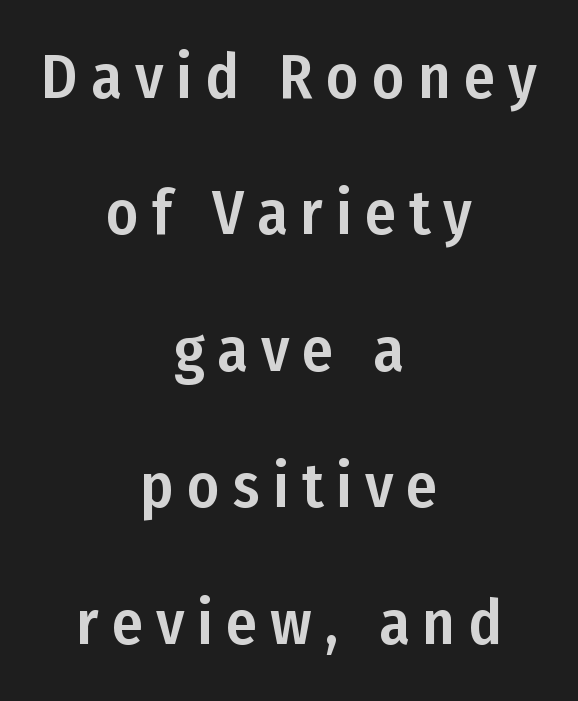
{"serif": "no", "italic": "no", "width": "condensed", "stroke_contrast": "low", "x_height": "medium", "monospaced": "no", "underline": "no", "align": "center", "line_spacing": "loose", "line_spacing_ratio": 2.2, "letter_spacing": "wide", "letter_spacing_em": 0.21, "glyph_px": 62}
